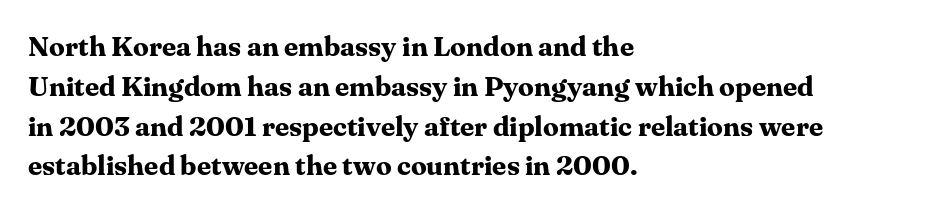
Q: Is the text bold? A: Yes.
Q: Is the text italic (slanted)? A: No, it is upright.
Q: Is the typeface a serif or a sans-serif typeface? A: Serif.
Q: Is the text underlined? A: No.
Q: How is the paragraph aligned? A: Left-aligned.
Q: Is the spacing between letters normal or unusually wide? A: Normal.
Q: Is the spacing between lines tight, normal or loose? A: Normal.
Q: Width (condensed, normal, or wide)? A: Normal.
Q: Stroke contrast? A: Medium.
Q: x-height? A: Medium.
Q: Monospaced? A: No.
